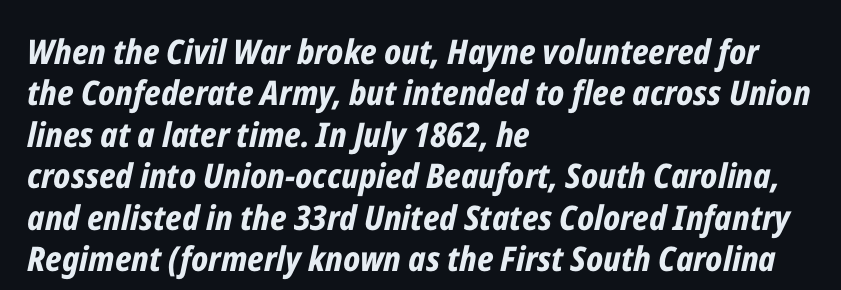
Does the copy run flush right? No — it runs flush left. Between one letter and the next there's only the usual sliver of space. The passage shown is emphatically bold. Every character sits at an angle, as italics do. This rendering features lettering with no underline. Note the varied advance widths — an 'i' is clearly narrower than an 'm'.
